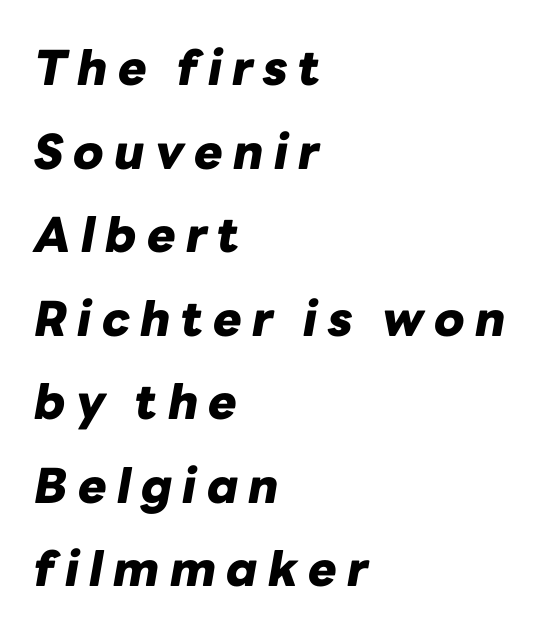
{"italic": "yes", "lean": "right", "slant_degrees": 10, "bold": "yes", "weight": "heavy", "width": "normal", "stroke_contrast": "low", "x_height": "medium", "monospaced": "no", "underline": "no", "align": "left", "line_spacing_ratio": 1.74, "letter_spacing": "wide", "letter_spacing_em": 0.21, "glyph_px": 48}
